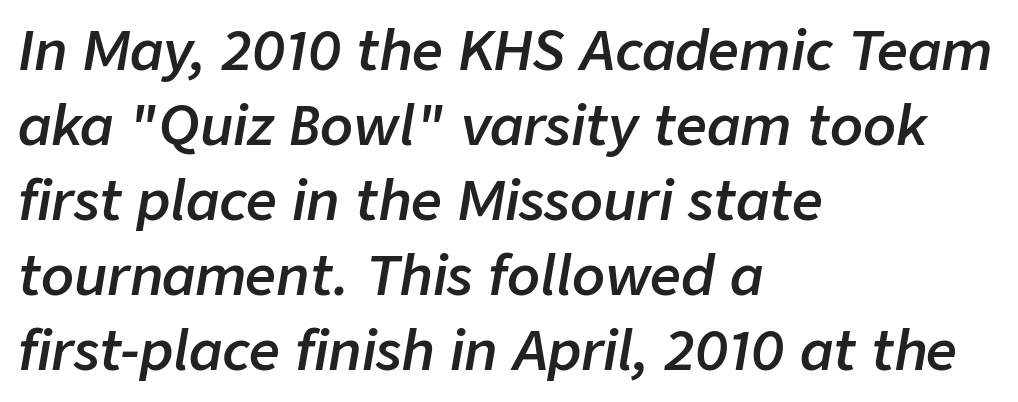
Horizontal alignment here is leftward, the default for most running prose. Think of a printed novel: that variable character pitch is what you see here. The space between consecutive lines is moderate. Plain, unruled lines of type. Slanted lettering throughout.
